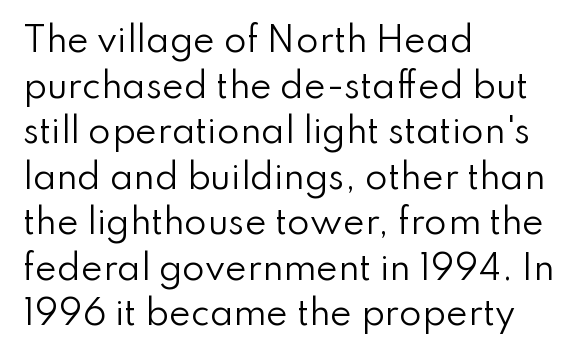
Q: Is the text bold? A: No.
Q: Is the text italic (slanted)? A: No, it is upright.
Q: Is the typeface a serif or a sans-serif typeface? A: Sans-serif.
Q: Is the text underlined? A: No.
Q: How is the paragraph aligned? A: Left-aligned.
Q: Is the spacing between letters normal or unusually wide? A: Normal.
Q: Is the spacing between lines tight, normal or loose? A: Normal.
Q: Width (condensed, normal, or wide)? A: Normal.
Q: Stroke contrast? A: Low.
Q: x-height? A: Small.
Q: Monospaced? A: No.
